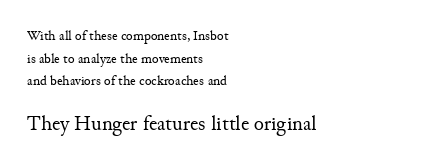
Q: Is the text bold? A: No.
Q: Is the text italic (slanted)? A: No, it is upright.
Q: Is the text underlined? A: No.
Q: How is the paragraph aligned? A: Left-aligned.
Q: Is the spacing between letters normal or unusually wide? A: Normal.
Q: Is the spacing between lines tight, normal or loose? A: Normal.
Q: Which block of text is set in a larger size, the first (top) or the second (bottom)? A: The second (bottom) one.
